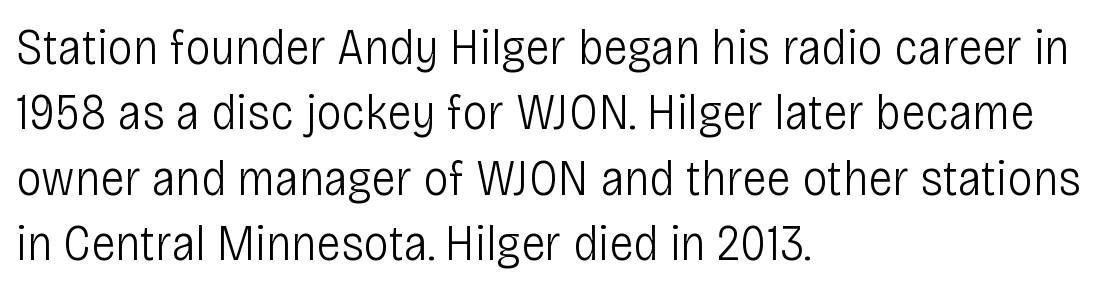
The image shows 51 px light, condensed sans-serif type, upright; set left-aligned, normal line spacing (1.28x), normal letter spacing, not underlined; low stroke contrast and a large x-height.
